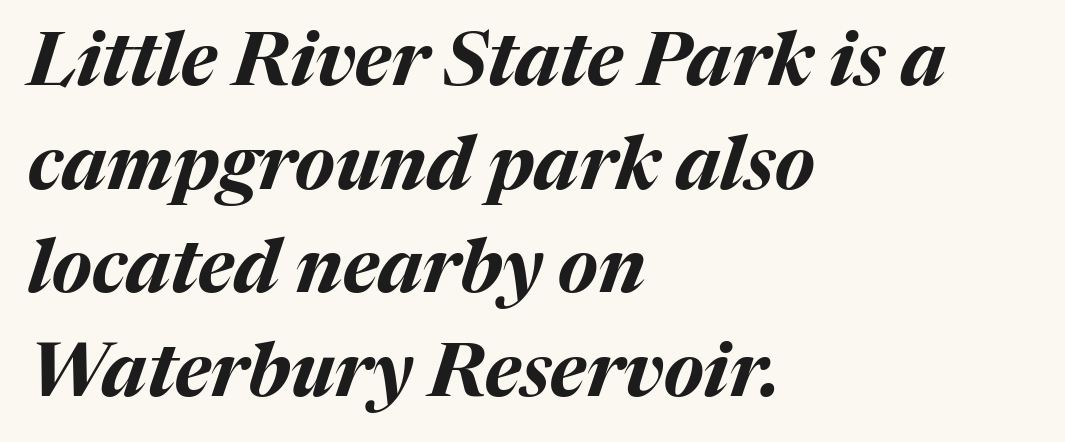
The image shows 74 px bold type, italic (leaning right); set left-aligned, normal line spacing (1.4x), normal letter spacing, not underlined; medium stroke contrast and a medium x-height.
